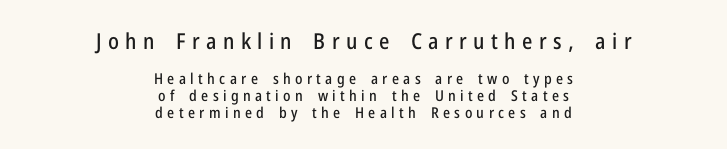
The image shows 22 px text type, upright; set centered, tight line spacing (1.12x), unusually wide letter spacing (+0.29 em), not underlined; the first (top) block is 1.47x larger.
